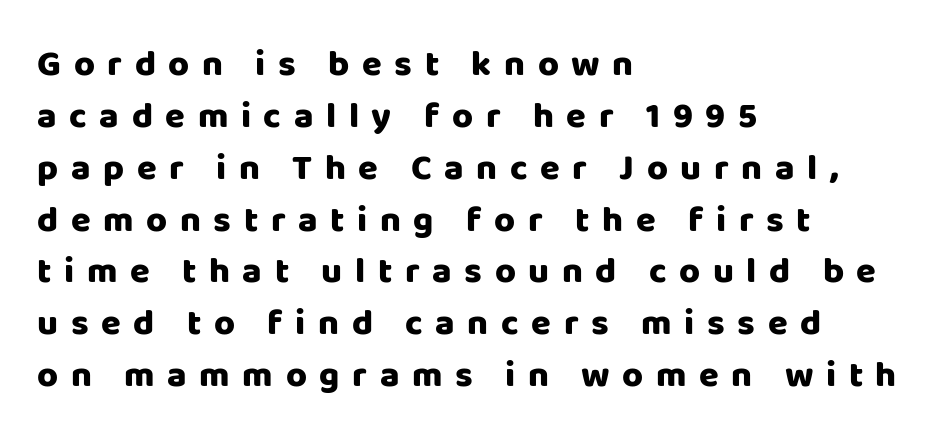
Loose tracking; the words dissolve into strings of separated letters. This is sans-serif lettering, the kind often seen on screens and signage. The text block is weighted toward the left margin, trailing off unevenly rightward. Varying glyph widths throughout — classic text-font behaviour. Posture: vertical. The string is rendered with underlining switched off.
